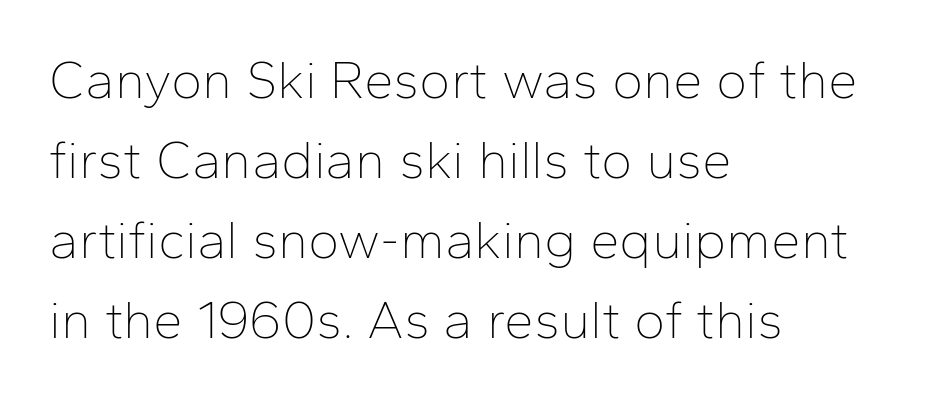
Varying glyph widths throughout — classic text-font behaviour. These lines were composed using upright roman letters. Check under the words: just untouched page. Where is the straight margin? On the left. Line spacing here is normal.
